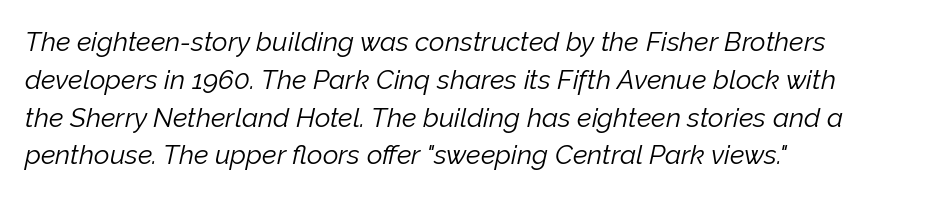
{"italic": "yes", "lean": "right", "slant_degrees": 12, "bold": "no", "underline": "no", "align": "left", "line_spacing": "normal", "line_spacing_ratio": 1.4, "letter_spacing": "normal", "letter_spacing_em": 0.0, "glyph_px": 27}
